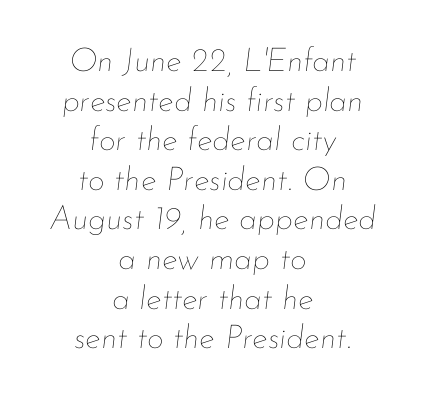
Each row of text sits above clean, open space. A light-to-regular cut is what we see here. Reading down the block, each line starts at a different indent, mirrored at its end. The face used here is proportionally spaced, like ordinary book or web type. Tracking here is standard; glyphs follow each other at the usual distance.
